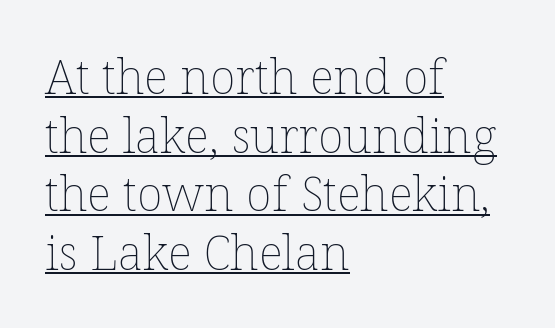
{"italic": "no", "bold": "no", "weight": "thin", "width": "normal", "stroke_contrast": "low", "x_height": "medium", "monospaced": "no", "underline": "yes", "align": "left", "line_spacing_ratio": 1.22, "letter_spacing": "normal", "letter_spacing_em": 0.0, "glyph_px": 48}
